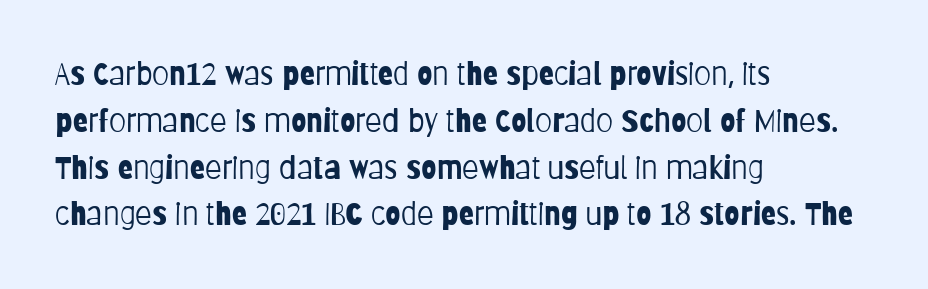
{"serif": "no", "italic": "no", "bold": "no", "weight": "light", "width": "condensed", "stroke_contrast": "low", "x_height": "large", "monospaced": "no", "underline": "no", "align": "left", "line_spacing": "normal", "line_spacing_ratio": 1.51, "letter_spacing": "normal", "letter_spacing_em": 0.0, "glyph_px": 31}
